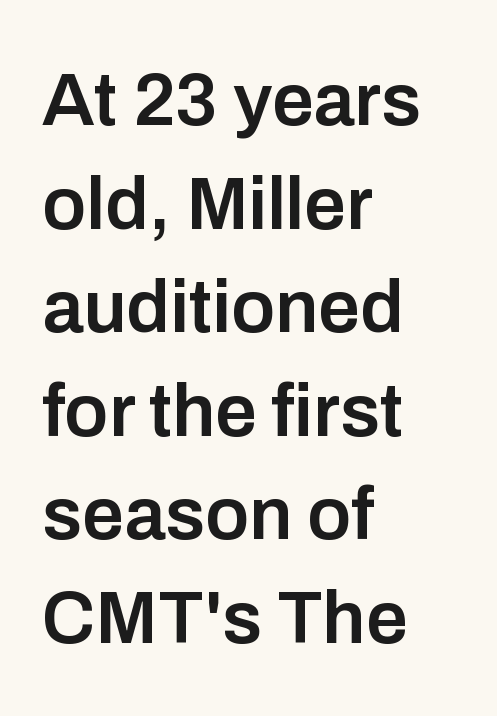
Q: Is the text bold? A: Semi-bold.
Q: Is the text italic (slanted)? A: No, it is upright.
Q: Is the typeface a serif or a sans-serif typeface? A: Sans-serif.
Q: Is the text underlined? A: No.
Q: How is the paragraph aligned? A: Left-aligned.
Q: Is the spacing between letters normal or unusually wide? A: Normal.
Q: Is the spacing between lines tight, normal or loose? A: Normal.
Q: Width (condensed, normal, or wide)? A: Normal.
Q: Stroke contrast? A: Low.
Q: x-height? A: Medium.
Q: Monospaced? A: No.
